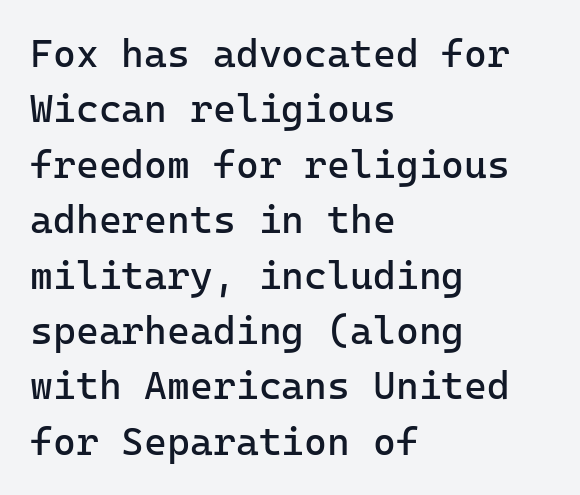
{"serif": "no", "italic": "no", "bold": "no", "weight": "regular", "width": "normal", "stroke_contrast": "low", "x_height": "medium", "monospaced": "yes", "underline": "no", "align": "left", "line_spacing": "normal", "line_spacing_ratio": 1.42, "letter_spacing": "normal", "letter_spacing_em": 0.0, "glyph_px": 39}
